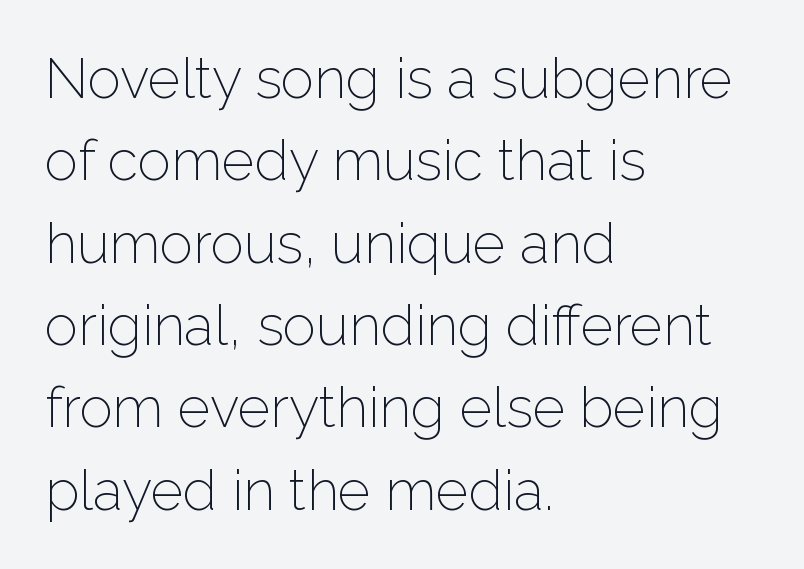
Is the stroke heavy? The answer is a plain regular-or-lighter. A clean baseline with only descenders dipping below it. Spacing verdict: proportional, widths tailored to each character. Type style note: lacks serifs.
